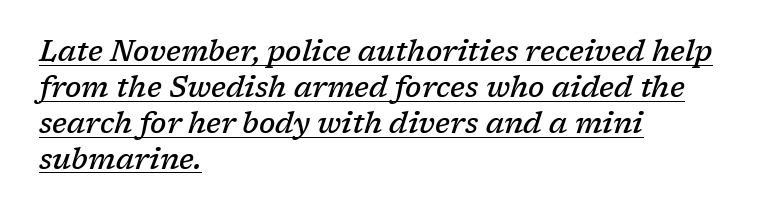
Q: Is the text bold? A: Semi-bold.
Q: Is the text italic (slanted)? A: Yes, it leans right by about 17 degrees.
Q: Is the typeface a serif or a sans-serif typeface? A: Serif.
Q: Is the text underlined? A: Yes.
Q: How is the paragraph aligned? A: Left-aligned.
Q: Is the spacing between letters normal or unusually wide? A: Normal.
Q: Width (condensed, normal, or wide)? A: Normal.
Q: Stroke contrast? A: Low.
Q: x-height? A: Medium.
Q: Monospaced? A: No.
